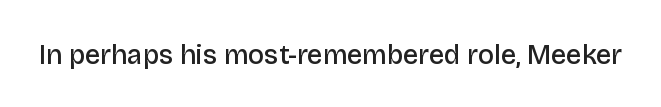
The image shows 27 px text type, upright; set normal letter spacing, not underlined.
